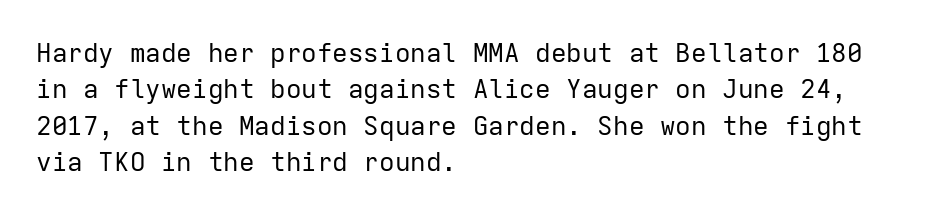
Short and long lines alike share a common starting point at left. The typeface has the unassuming heft of standard copy or less. Is the letter spacing exaggerated? No — it looks like the ordinary default. Has an underline been added? It has not. Posture: vertical.
